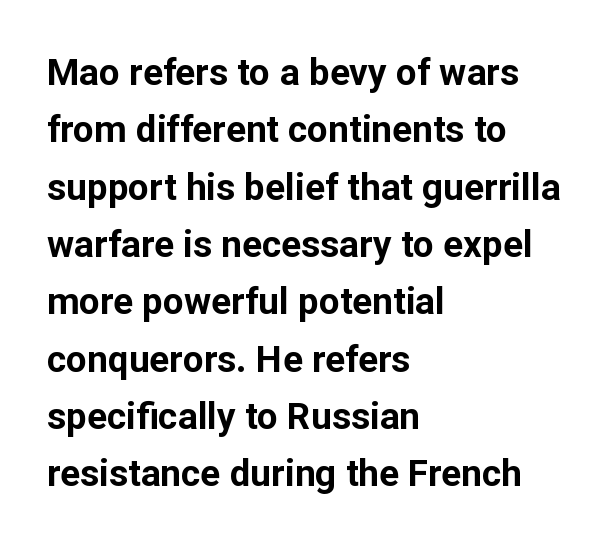
Clear beneath every line of the passage. Proportional: the letters do not fall into vertical columns. How are the letters spaced? Ordinarily, with no added tracking. Does the copy run flush right? No — it runs flush left.
